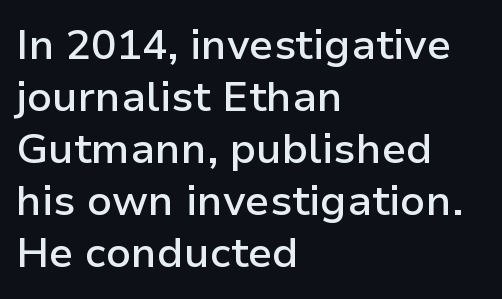
Stroke thickness is moderately raised; the sample reads as semibold. Note: no serifs on the glyphs. Left-aligned paragraph, ragged on the right. Nobody touched the tracking dial on this one. Letters rest on an invisible, unmarked baseline. A typesetter would mark this as roman, not italic.
